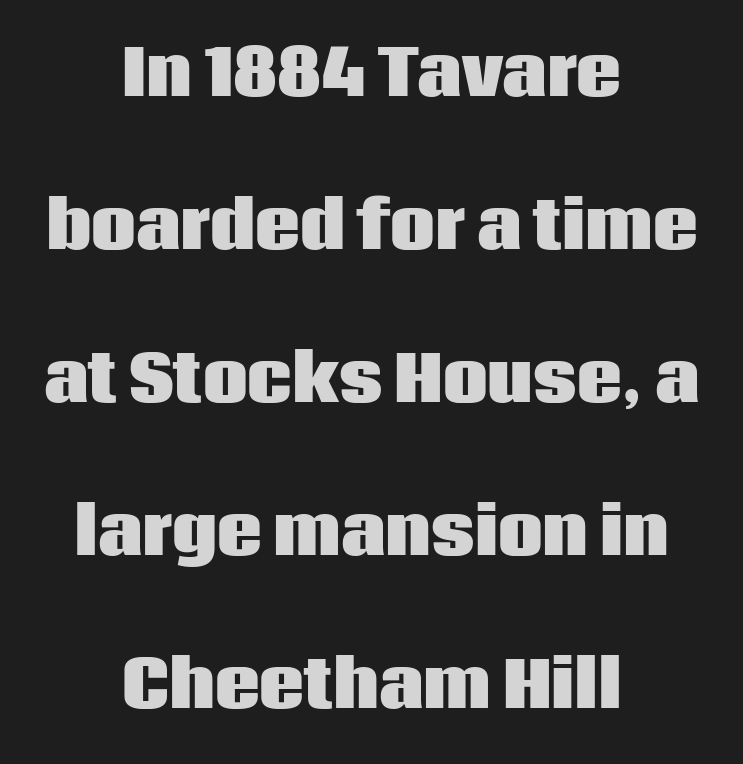
The image shows 63 px heavy sans-serif type, upright; set centered, loose line spacing (2.43x), normal letter spacing, not underlined; low stroke contrast and a large x-height.
